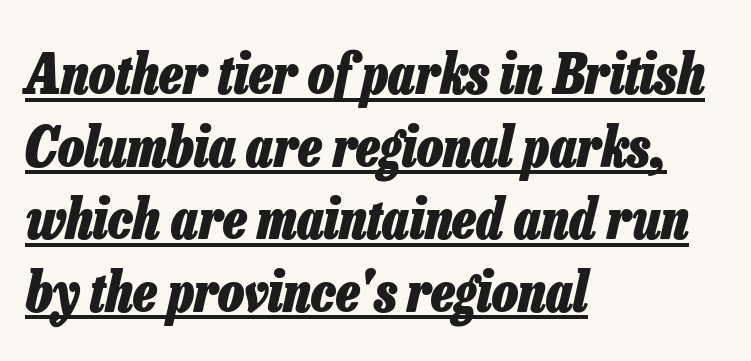
The image shows 55 px heavy, condensed type, italic (leaning right); set left-aligned, normal line spacing (1.32x), normal letter spacing, underlined; low stroke contrast and a medium x-height.
